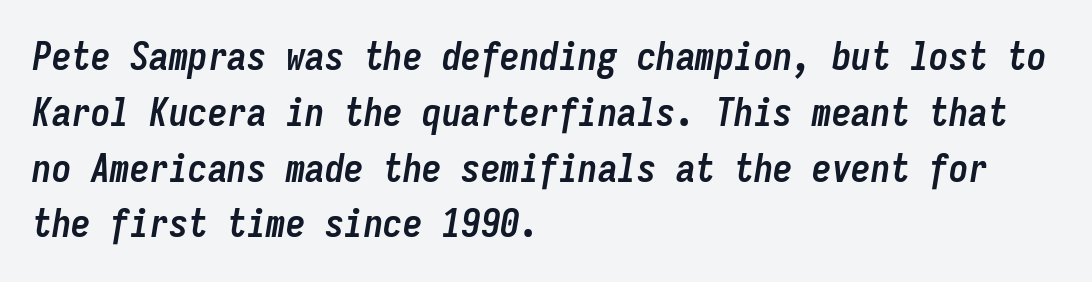
The image shows 39 px semibold, condensed type, italic (leaning right), monospaced; set left-aligned, normal line spacing (1.43x), normal letter spacing, not underlined; low stroke contrast and a medium x-height.
